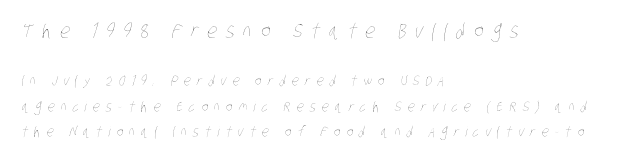
{"bold": "no", "underline": "no", "align": "left", "line_spacing_ratio": 1.82, "letter_spacing": "wide", "letter_spacing_em": 0.44, "larger_block": "first", "size_ratio": 1.43, "glyph_px": 20}
